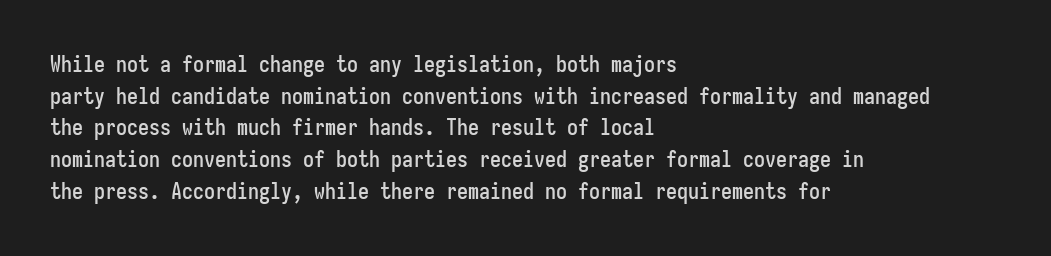
Ordinary non-slanted type is in use. Letter spacing: default. This sample is left-justified, so line endings fall wherever the words run out. Underline: absent. Successive baselines arrive at the customary interval.
